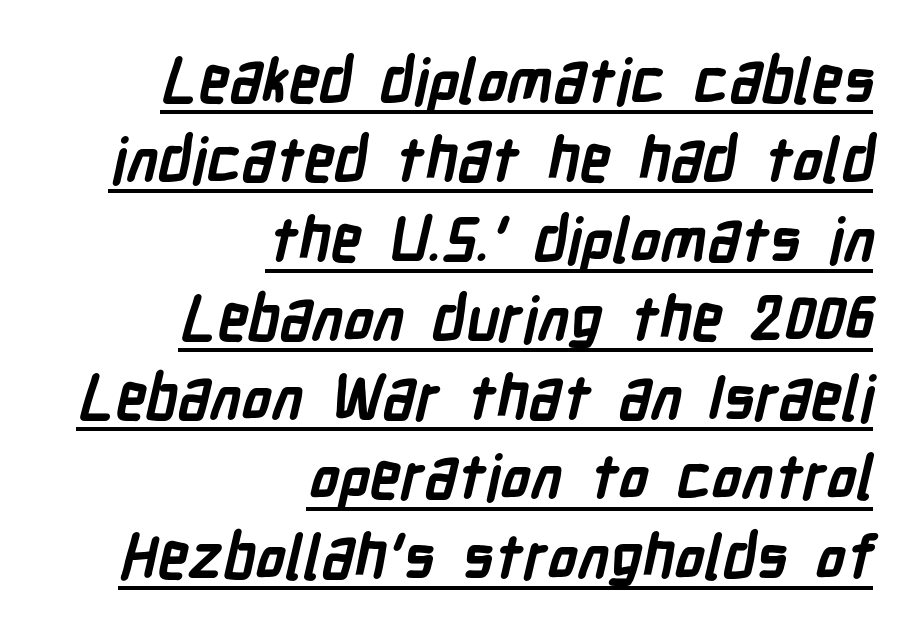
Q: Is the text bold? A: Yes.
Q: Is the typeface a serif or a sans-serif typeface? A: Sans-serif.
Q: Is the text underlined? A: Yes.
Q: How is the paragraph aligned? A: Right-aligned.
Q: Is the spacing between letters normal or unusually wide? A: Normal.
Q: Is the spacing between lines tight, normal or loose? A: Normal.
Q: Width (condensed, normal, or wide)? A: Condensed.
Q: Stroke contrast? A: Low.
Q: x-height? A: Medium.
Q: Monospaced? A: No.
